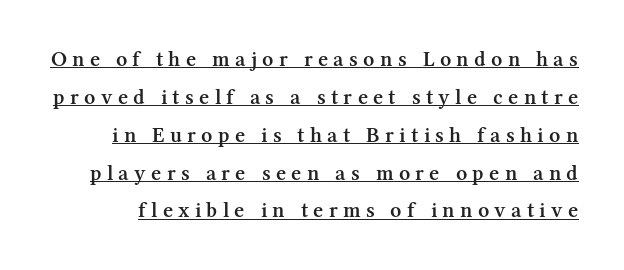
Posture: straight, roman, zero tilt. Caption: lettering with a line underneath. Is the type bold? Partly — it's a semibold, heavier than regular but not fully bold. In terms of letterspacing, this is a distinctly airy, spread setting.
